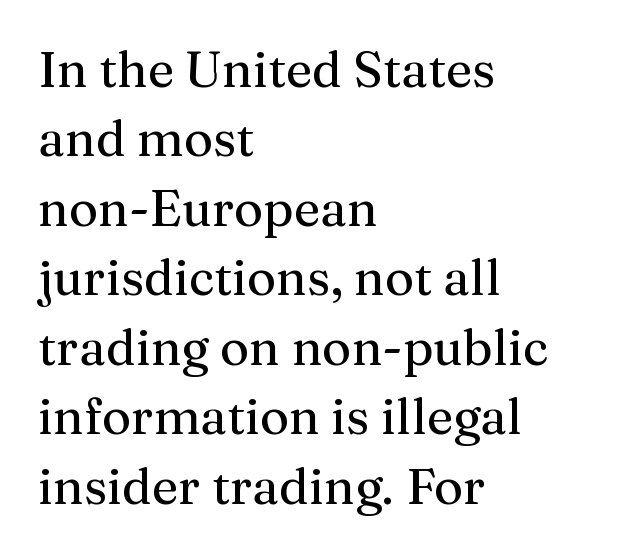
Q: Is the text italic (slanted)? A: No, it is upright.
Q: Is the typeface a serif or a sans-serif typeface? A: Serif.
Q: Is the text underlined? A: No.
Q: How is the paragraph aligned? A: Left-aligned.
Q: Is the spacing between letters normal or unusually wide? A: Normal.
Q: Is the spacing between lines tight, normal or loose? A: Normal.
Q: Width (condensed, normal, or wide)? A: Normal.
Q: Stroke contrast? A: Medium.
Q: x-height? A: Medium.
Q: Monospaced? A: No.
